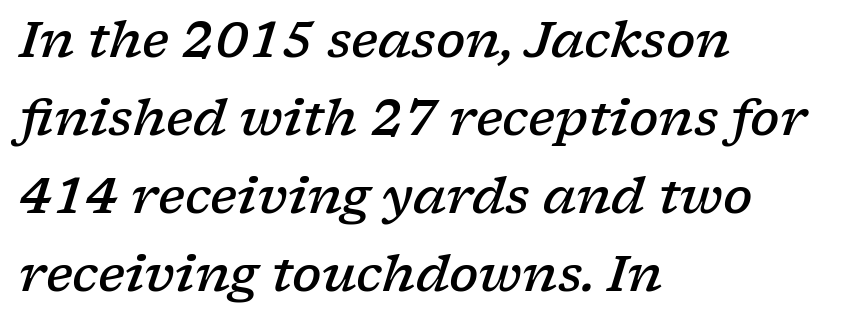
{"serif": "yes", "italic": "yes", "lean": "right", "slant_degrees": 17, "bold": "semi", "weight": "semibold", "width": "wide", "stroke_contrast": "low", "x_height": "medium", "monospaced": "no", "underline": "no", "align": "left", "line_spacing": "normal", "line_spacing_ratio": 1.59, "letter_spacing": "normal", "letter_spacing_em": 0.0, "glyph_px": 49}
